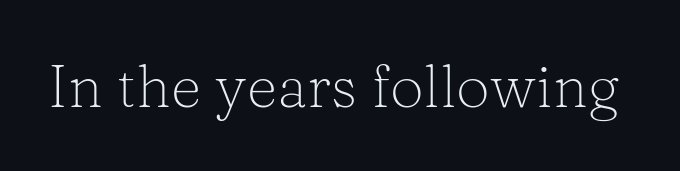
Honestly, the letter spacing is just normal — you wouldn't notice it. Is this a heavy cut? Hardly; it is regular or lighter. If you drew a line through each stem, it would be perfectly vertical. The space beneath each line is pristine and unruled.
